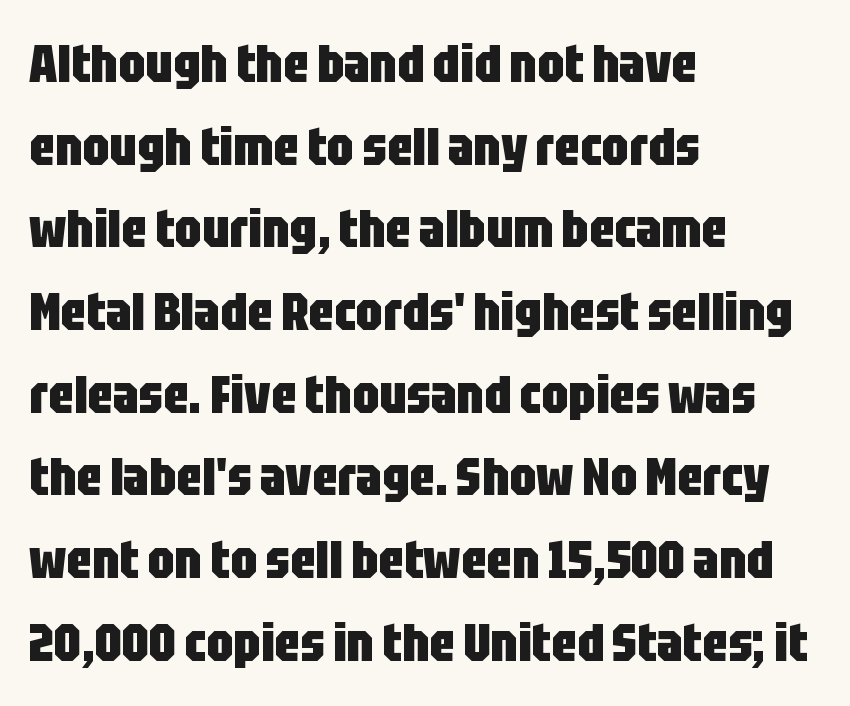
The image shows 53 px heavy, condensed sans-serif type, upright; set left-aligned, normal line spacing (1.56x), normal letter spacing, not underlined; low stroke contrast and a large x-height.
